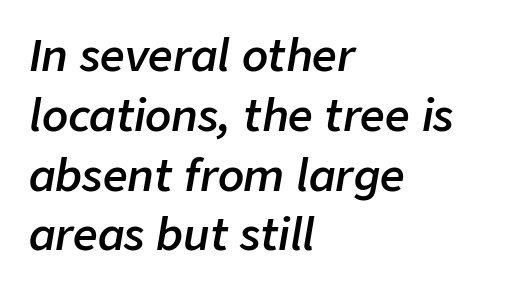
The image shows 43 px semibold type, italic (leaning right); set left-aligned, normal line spacing (1.39x), normal letter spacing, not underlined; low stroke contrast and a medium x-height.
